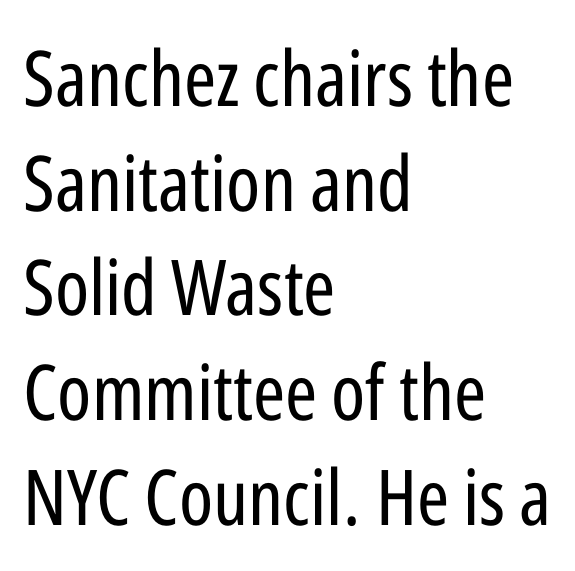
The image shows 77 px regular-weight, condensed sans-serif type, upright; set left-aligned, normal line spacing (1.36x), normal letter spacing, not underlined; low stroke contrast and a medium x-height.
